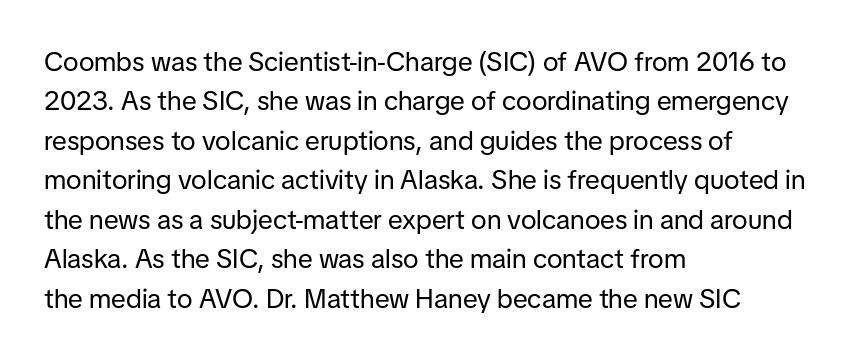
Q: Is the text bold? A: No.
Q: Is the text italic (slanted)? A: No, it is upright.
Q: Is the text underlined? A: No.
Q: How is the paragraph aligned? A: Left-aligned.
Q: Is the spacing between letters normal or unusually wide? A: Normal.
Q: Is the spacing between lines tight, normal or loose? A: Normal.
